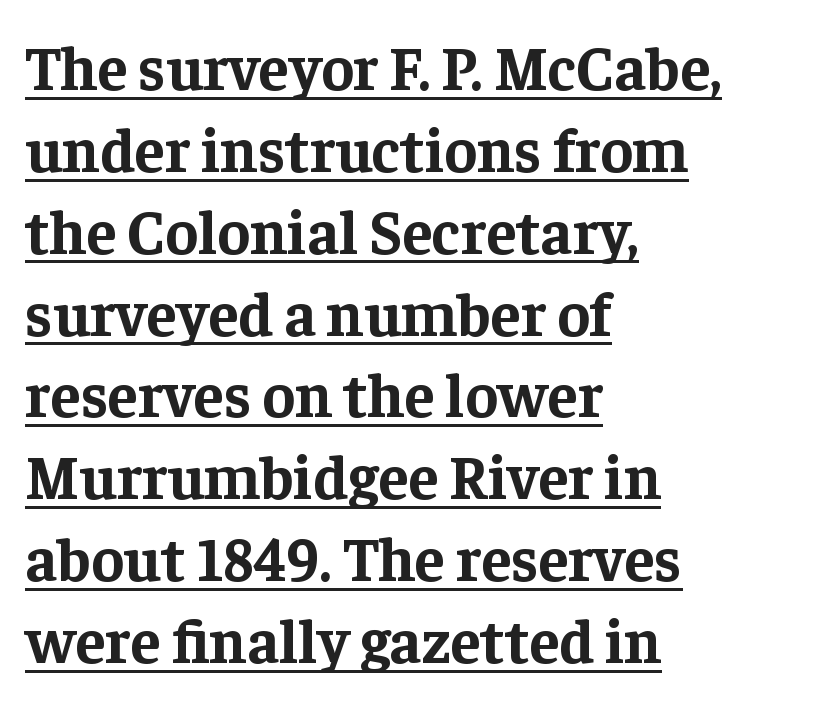
Character widths vary here, with narrow letters taking less room than wide ones. Rendered with straight, roman letterforms. Typeset ragged right — the left edge is the straight one. Nobody touched the tracking dial on this one.
